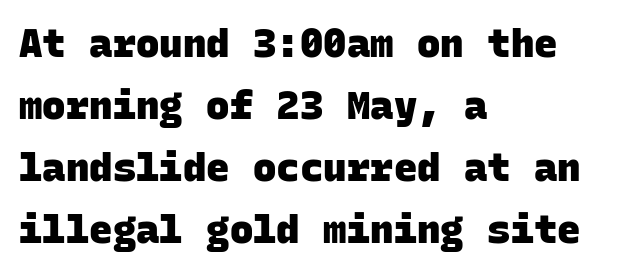
Each letter's strokes conclude bluntly, with no projecting serifs. This rendering features lettering with no underline. Between one letter and the next there's only the usual sliver of space. The sample has been set heavy, in full bold.
